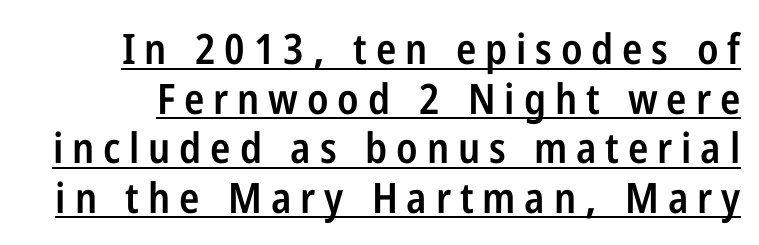
Q: Is the text bold? A: Semi-bold.
Q: Is the text italic (slanted)? A: No, it is upright.
Q: Is the typeface a serif or a sans-serif typeface? A: Sans-serif.
Q: Is the text underlined? A: Yes.
Q: Is the spacing between letters normal or unusually wide? A: Unusually wide.
Q: Width (condensed, normal, or wide)? A: Condensed.
Q: Stroke contrast? A: Low.
Q: x-height? A: Medium.
Q: Monospaced? A: No.
